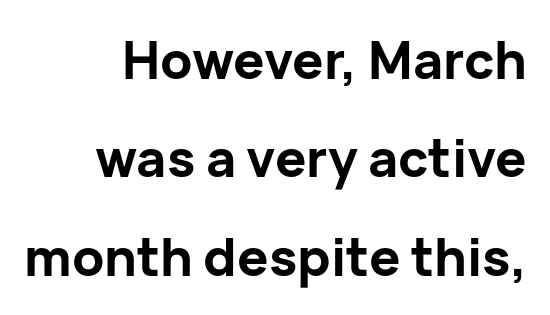
The image shows 52 px bold sans-serif type, upright; set right-aligned, line spacing 1.89x, normal letter spacing, not underlined; low stroke contrast and a medium x-height.
